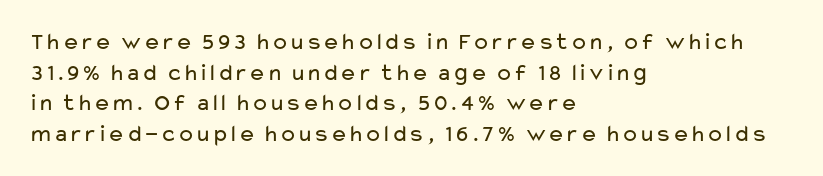
{"italic": "no", "bold": "no", "underline": "no", "align": "left", "line_spacing": "normal", "line_spacing_ratio": 1.28, "letter_spacing": "normal", "letter_spacing_em": 0.0, "glyph_px": 24}
